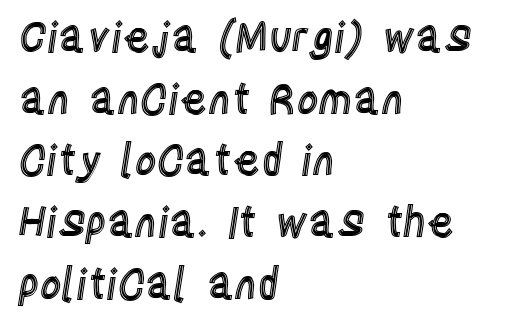
{"width": "condensed", "x_height": "large", "monospaced": "no", "underline": "no", "align": "left", "line_spacing": "normal", "line_spacing_ratio": 1.47, "letter_spacing": "normal", "letter_spacing_em": 0.0, "glyph_px": 42}
